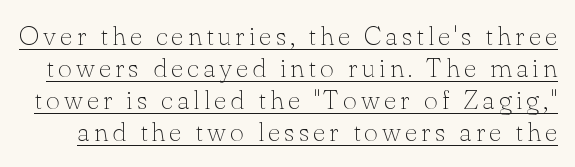
Think standard paragraph weight, or any step lighter than that. The rendering uses the underline text-decoration. No italicization has been applied; the sample stays upright.
